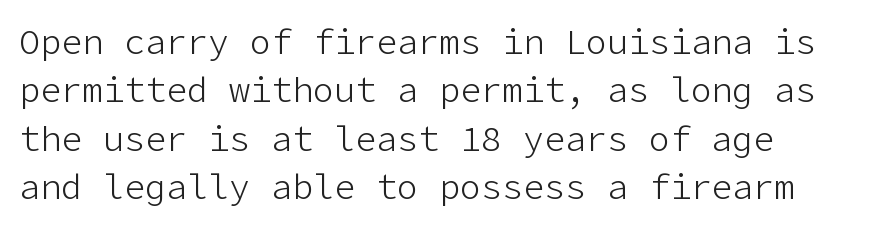
The image shows 35 px light sans-serif type, upright; set normal line spacing (1.38x), normal letter spacing, not underlined; low stroke contrast and a medium x-height.
